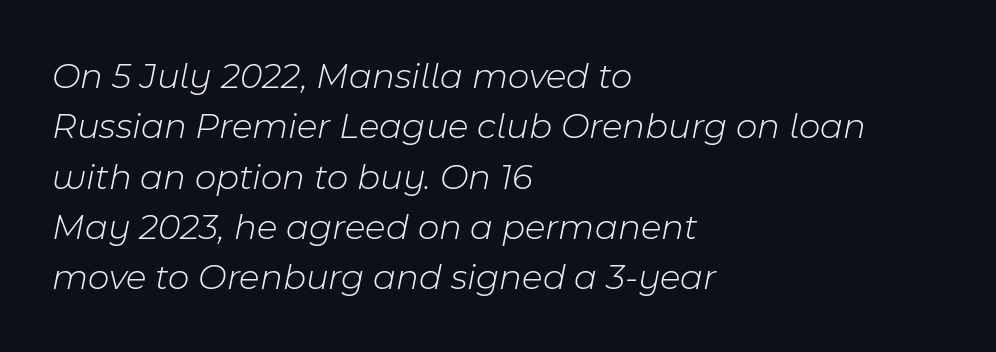
Q: Is the text bold? A: No.
Q: Is the text italic (slanted)? A: Yes, it leans right by about 11 degrees.
Q: Is the text underlined? A: No.
Q: How is the paragraph aligned? A: Left-aligned.
Q: Is the spacing between letters normal or unusually wide? A: Normal.
Q: Is the spacing between lines tight, normal or loose? A: Normal.
Q: Width (condensed, normal, or wide)? A: Normal.
Q: Stroke contrast? A: Low.
Q: x-height? A: Medium.
Q: Monospaced? A: No.
